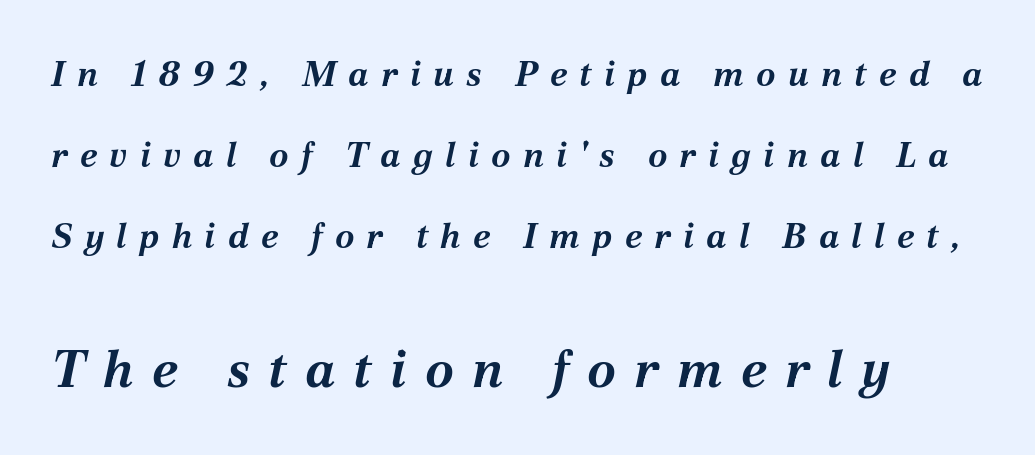
It's the slanting kind of type. The rendering uses natural spacing where letterforms have individual widths. In terms of letterspacing, this is a distinctly airy, spread setting. The letters in the lower block stand taller than those in the block above.
